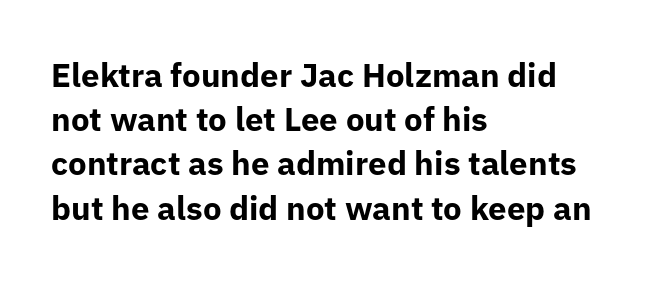
A dark, heavy texture on the line: the type is bold. Do the characters align in a grid? No, the font is proportional. Characters follow at the spacing the type designer built in. The type sits square on the baseline with zero lean. Clear beneath every line of the passage. The rendering anchors every line to the left-hand side.
